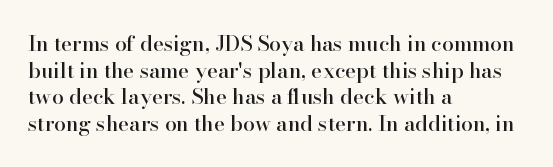
Q: Is the text italic (slanted)? A: No, it is upright.
Q: Is the text underlined? A: No.
Q: How is the paragraph aligned? A: Left-aligned.
Q: Is the spacing between letters normal or unusually wide? A: Normal.
Q: Is the spacing between lines tight, normal or loose? A: Normal.
